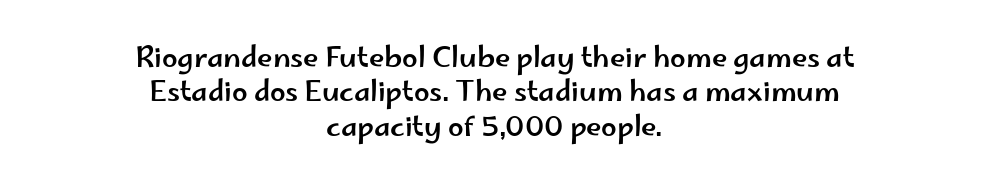
Q: Is the text italic (slanted)? A: No, it is upright.
Q: Is the typeface a serif or a sans-serif typeface? A: Sans-serif.
Q: Is the text underlined? A: No.
Q: How is the paragraph aligned? A: Centered.
Q: Is the spacing between letters normal or unusually wide? A: Normal.
Q: Width (condensed, normal, or wide)? A: Wide.
Q: Stroke contrast? A: Low.
Q: x-height? A: Small.
Q: Monospaced? A: No.
